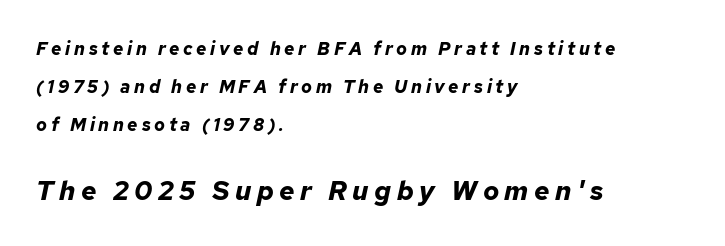
Q: Is the text bold? A: Yes.
Q: Is the text italic (slanted)? A: Yes, it leans right by about 12 degrees.
Q: Is the text underlined? A: No.
Q: How is the paragraph aligned? A: Left-aligned.
Q: Is the spacing between letters normal or unusually wide? A: Unusually wide.
Q: Is the spacing between lines tight, normal or loose? A: Loose.
Q: Which block of text is set in a larger size, the first (top) or the second (bottom)? A: The second (bottom) one.
